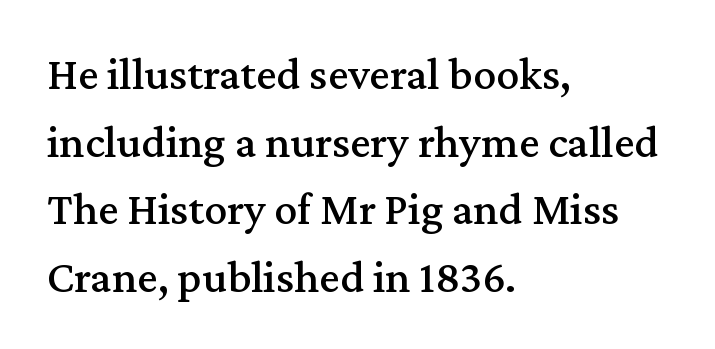
{"serif": "yes", "italic": "no", "width": "normal", "stroke_contrast": "medium", "x_height": "medium", "monospaced": "no", "underline": "no", "align": "left", "line_spacing": "normal", "line_spacing_ratio": 1.47, "letter_spacing": "normal", "letter_spacing_em": 0.0, "glyph_px": 46}
